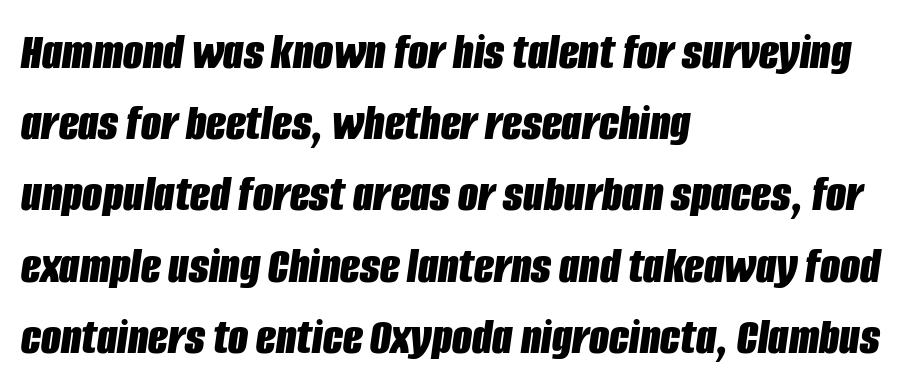
Q: Is the text bold? A: Yes.
Q: Is the text italic (slanted)? A: Yes, it leans right by about 8 degrees.
Q: Is the text underlined? A: No.
Q: How is the paragraph aligned? A: Left-aligned.
Q: Is the spacing between letters normal or unusually wide? A: Normal.
Q: Is the spacing between lines tight, normal or loose? A: Normal.
Q: Width (condensed, normal, or wide)? A: Condensed.
Q: Stroke contrast? A: Low.
Q: x-height? A: Large.
Q: Monospaced? A: No.
